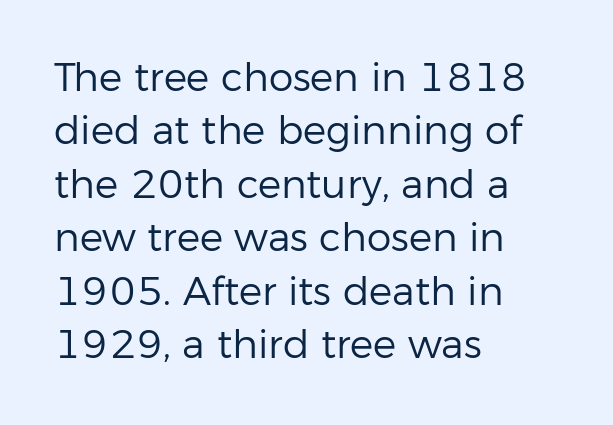
The image shows 39 px regular-weight sans-serif type, upright; set left-aligned, normal line spacing (1.37x), normal letter spacing, not underlined; low stroke contrast and a medium x-height.
